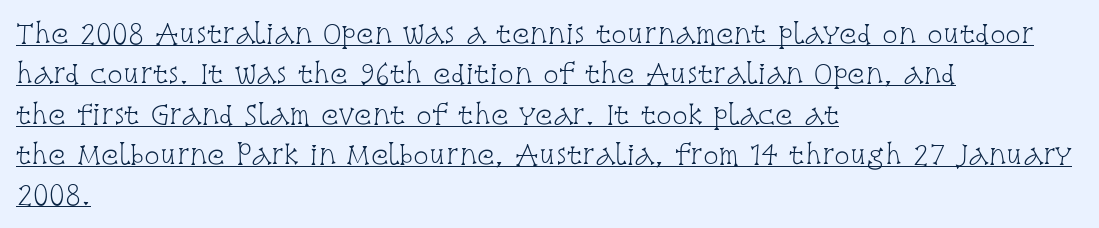
Vertical stems look standard width or narrower in stroke. Looks like someone drew a line under every word here. A normal amount of white space separates one row of letters from the next. One-word summary of the alignment: left. No italicization has been applied; the sample stays upright. In terms of letterspacing, this is plain default setting.
